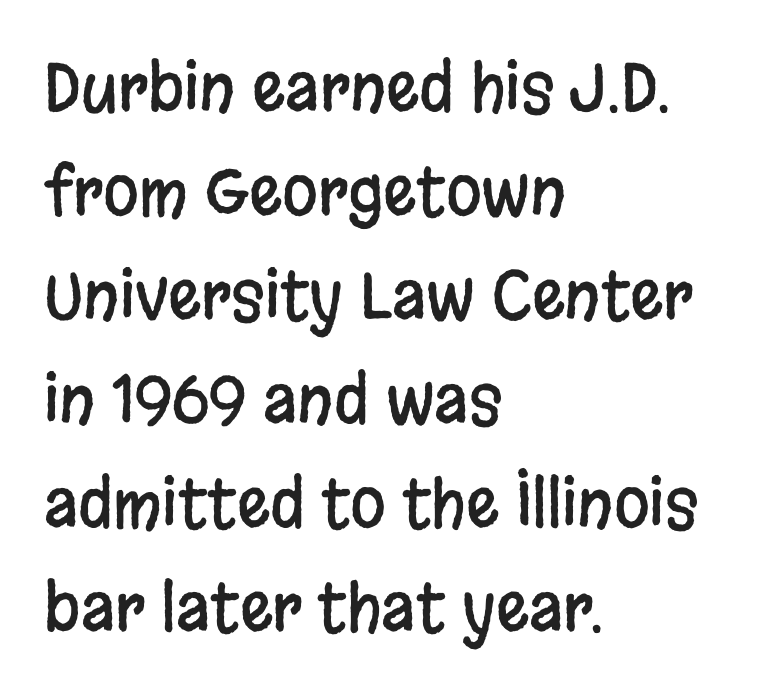
Q: Is the text italic (slanted)? A: No, it is upright.
Q: Is the typeface a serif or a sans-serif typeface? A: Sans-serif.
Q: Is the text underlined? A: No.
Q: How is the paragraph aligned? A: Left-aligned.
Q: Is the spacing between letters normal or unusually wide? A: Normal.
Q: Is the spacing between lines tight, normal or loose? A: Normal.
Q: Width (condensed, normal, or wide)? A: Condensed.
Q: Stroke contrast? A: Low.
Q: x-height? A: Large.
Q: Monospaced? A: No.
